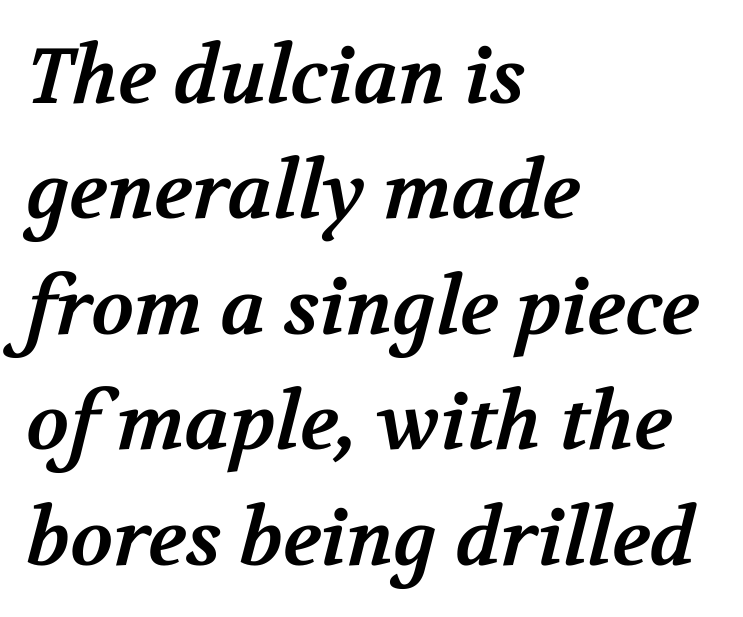
The image shows 78 px bold serif type; set left-aligned, normal line spacing (1.48x), normal letter spacing, not underlined; medium stroke contrast and a medium x-height.
